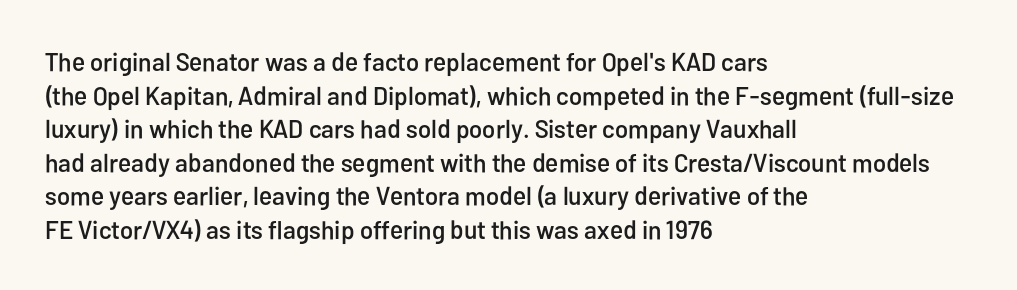
The image shows 26 px text type, upright; set left-aligned, normal line spacing (1.29x), normal letter spacing, not underlined.
